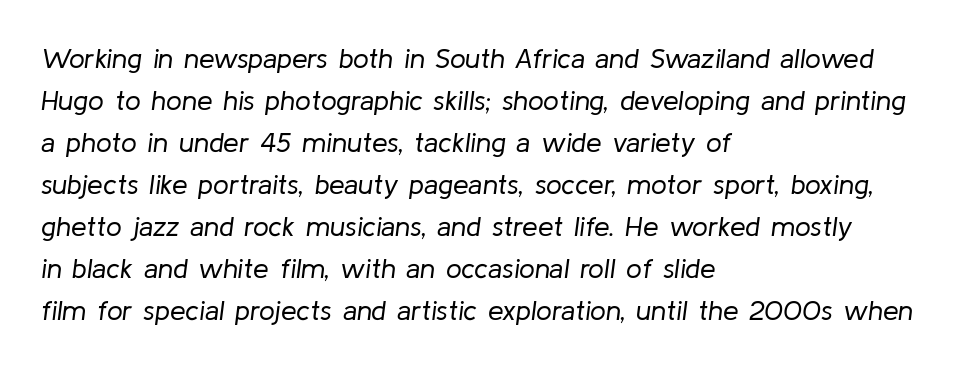
Honestly, the letter spacing is just normal — you wouldn't notice it. The passage shown leans; its letterforms are oblique. A typesetter would call this proportional, since set widths differ per character. The typeface has the unassuming heft of standard copy or less. Successive baselines arrive at the customary interval. Has an underline been added? It has not.
